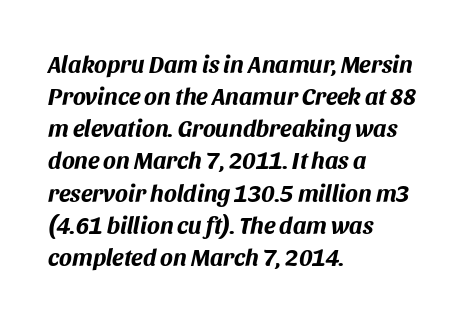
{"italic": "yes", "lean": "right", "slant_degrees": 11, "bold": "yes", "underline": "no", "align": "left", "line_spacing": "normal", "line_spacing_ratio": 1.34, "letter_spacing": "normal", "letter_spacing_em": 0.0, "glyph_px": 24}
